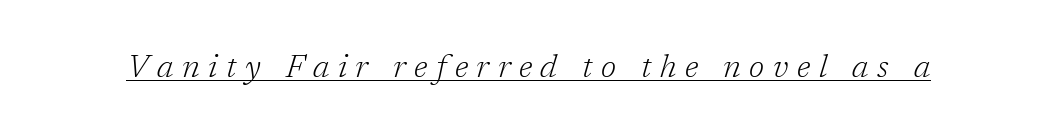
The image shows 32 px light serif type, italic (leaning right); set unusually wide letter spacing (+0.27 em), underlined; low stroke contrast and a medium x-height.
